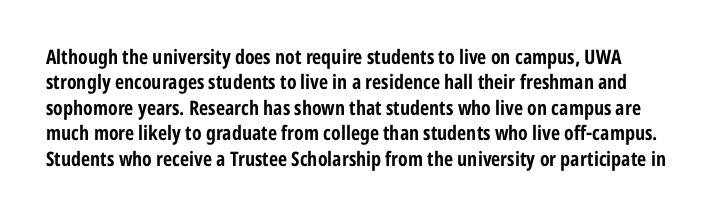
Is there any slant? The stems are plumb. Each row of text sits above clean, open space. Its strokes are broad and dark, the hallmark of bold type. Tracking value appears to be zero — textbook default spacing. Line spacing here is normal.
